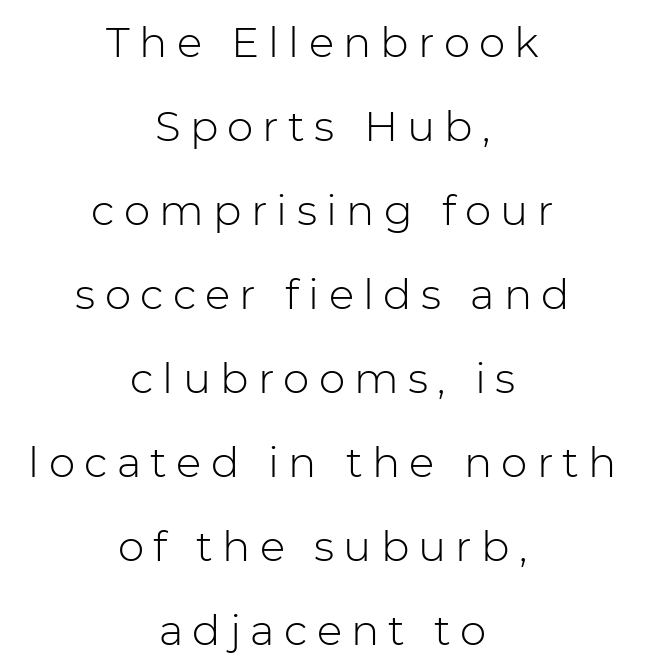
{"serif": "no", "italic": "no", "bold": "no", "weight": "light", "width": "normal", "stroke_contrast": "low", "x_height": "medium", "monospaced": "no", "underline": "no", "align": "center", "line_spacing": "loose", "line_spacing_ratio": 2.0, "letter_spacing": "wide", "letter_spacing_em": 0.22, "glyph_px": 42}
